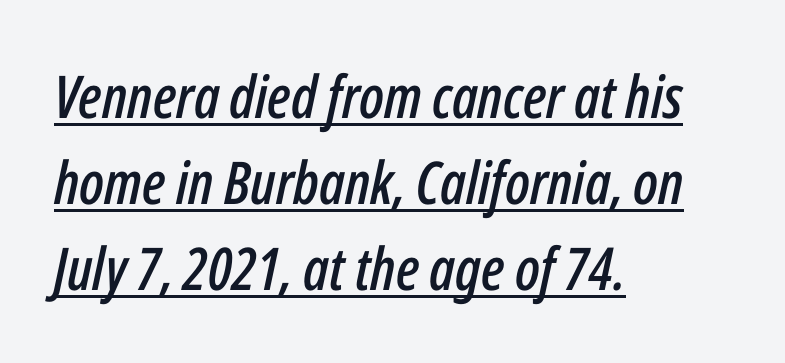
Quick note: interline space is typical. Nothing unusual about the tracking: characters are spaced as the font intends. Horizontally, the lines are justified to the leading edge only. Think of a printed novel: that variable character pitch is what you see here. Quick note: underline on. If you drew a line through each stem, it would be angled.
